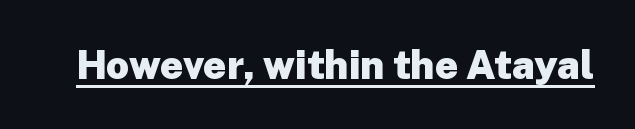
The passage shown is typed in a proportional face where columns would drift. Notice how a bar underscores the lettering throughout. It's the straight-up-and-down kind of type. The typesetting leans heavy: a genuine bold.
